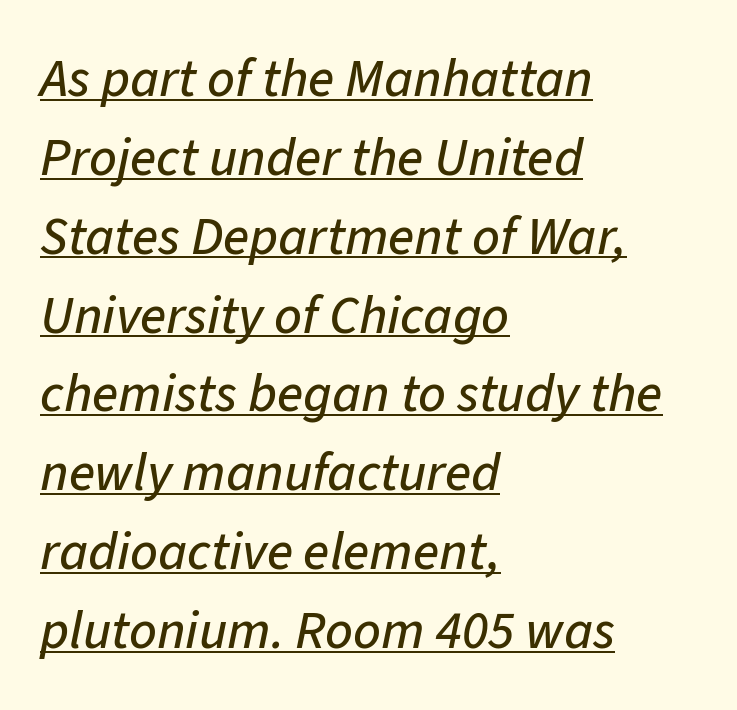
Q: Is the text italic (slanted)? A: Yes, it leans right by about 11 degrees.
Q: Is the text underlined? A: Yes.
Q: How is the paragraph aligned? A: Left-aligned.
Q: Is the spacing between letters normal or unusually wide? A: Normal.
Q: Is the spacing between lines tight, normal or loose? A: Normal.
Q: Width (condensed, normal, or wide)? A: Normal.
Q: Stroke contrast? A: Low.
Q: x-height? A: Medium.
Q: Monospaced? A: No.
